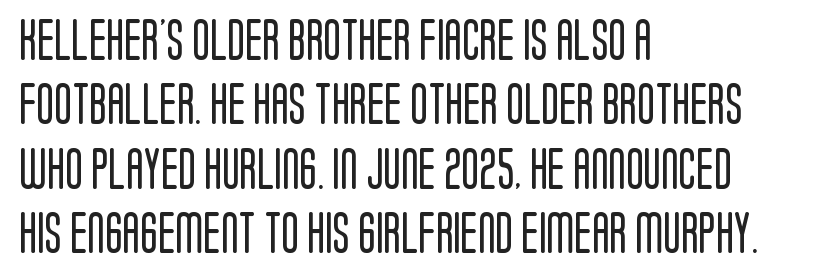
Q: Is the text bold? A: No.
Q: Is the text italic (slanted)? A: No, it is upright.
Q: Is the typeface a serif or a sans-serif typeface? A: Sans-serif.
Q: Is the text underlined? A: No.
Q: How is the paragraph aligned? A: Left-aligned.
Q: Is the spacing between letters normal or unusually wide? A: Normal.
Q: Is the spacing between lines tight, normal or loose? A: Normal.
Q: Width (condensed, normal, or wide)? A: Condensed.
Q: Stroke contrast? A: Low.
Q: x-height? A: Large.
Q: Monospaced? A: No.
